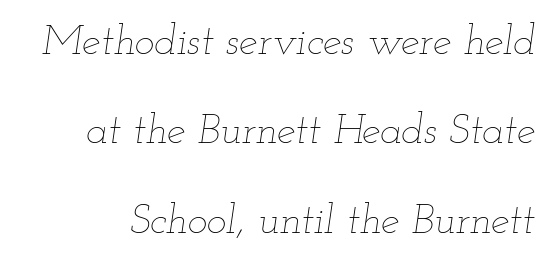
Q: Is the text bold? A: No.
Q: Is the text italic (slanted)? A: Yes, it leans right by about 12 degrees.
Q: Is the text underlined? A: No.
Q: Is the spacing between letters normal or unusually wide? A: Normal.
Q: Is the spacing between lines tight, normal or loose? A: Loose.
Q: Width (condensed, normal, or wide)? A: Wide.
Q: Stroke contrast? A: Low.
Q: x-height? A: Small.
Q: Monospaced? A: No.
